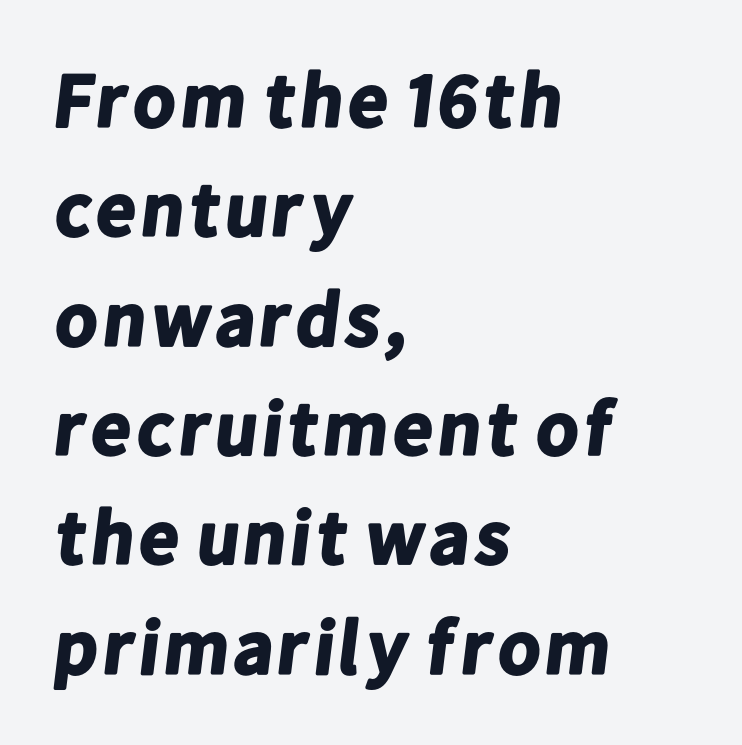
Only glyphs here, with clear space below each row. Type style note: lacks serifs. Leftover space on each line is placed entirely after the last word. The space between consecutive lines is moderate. Caption: bold face, heavy strokes. Spacing between characters is what you'd get straight out of the box.
